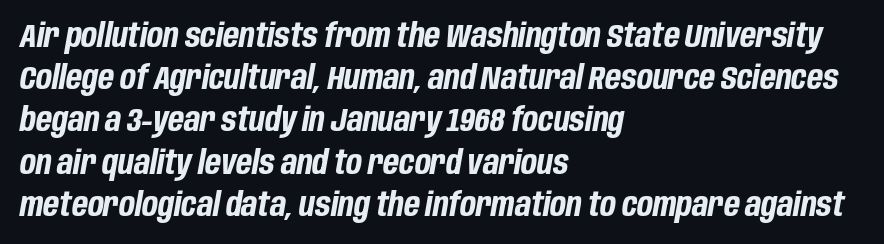
{"italic": "yes", "lean": "right", "slant_degrees": 10, "bold": "yes", "weight": "bold", "width": "condensed", "stroke_contrast": "low", "x_height": "large", "monospaced": "no", "underline": "no", "align": "left", "line_spacing": "normal", "line_spacing_ratio": 1.28, "letter_spacing": "normal", "letter_spacing_em": 0.0, "glyph_px": 33}
